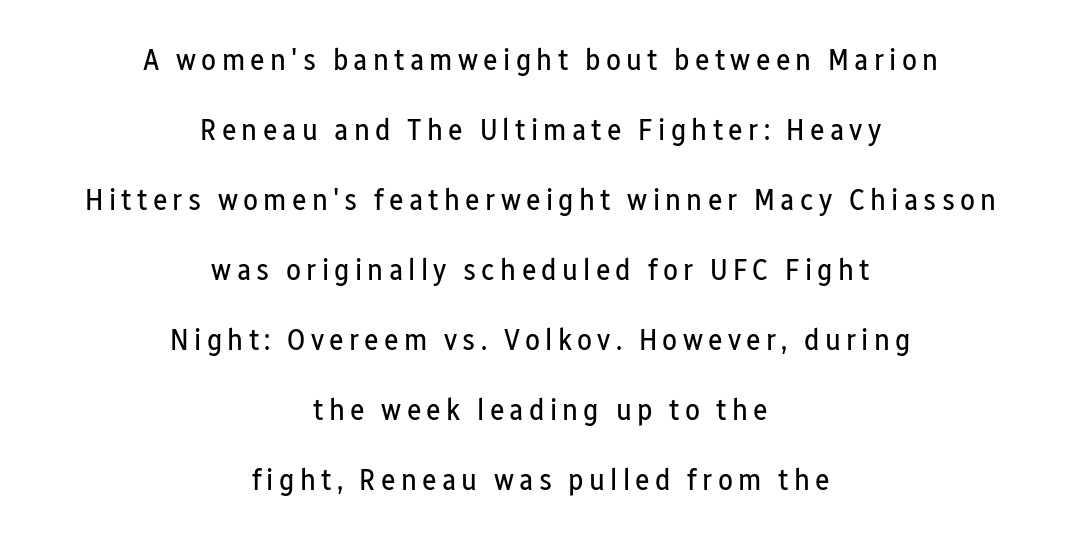
Leading is clearly above the norm, producing a sparse column. Stems and bowls with no extra thickness — not bold. The specimen reads as upright at a glance. Proportional: the letters do not fall into vertical columns. Check where the strokes stop: nothing finishes them off — pure sans.
